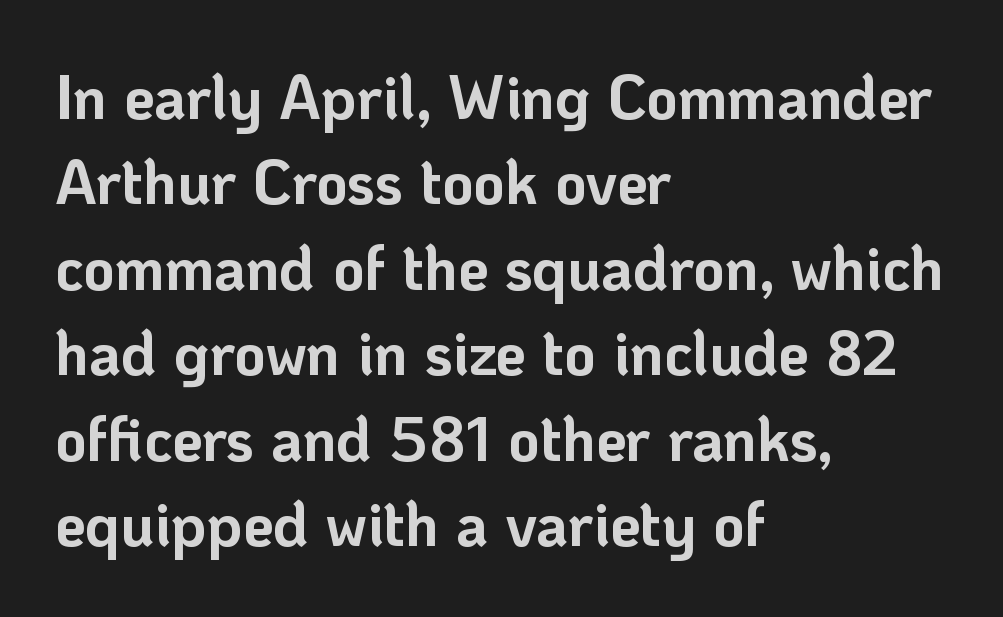
The image shows 61 px bold sans-serif type, upright; set left-aligned, normal line spacing (1.4x), normal letter spacing, not underlined; low stroke contrast and a medium x-height.
